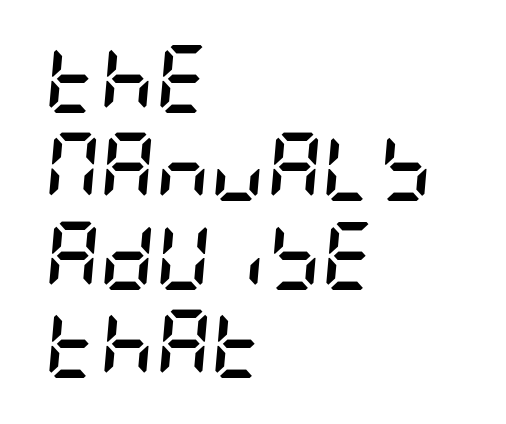
The space between consecutive lines is moderate. The rendering uses a bold face; every stroke is thick and dark. Check under the words: just untouched page. Leftover space on each line is placed entirely after the last word.
